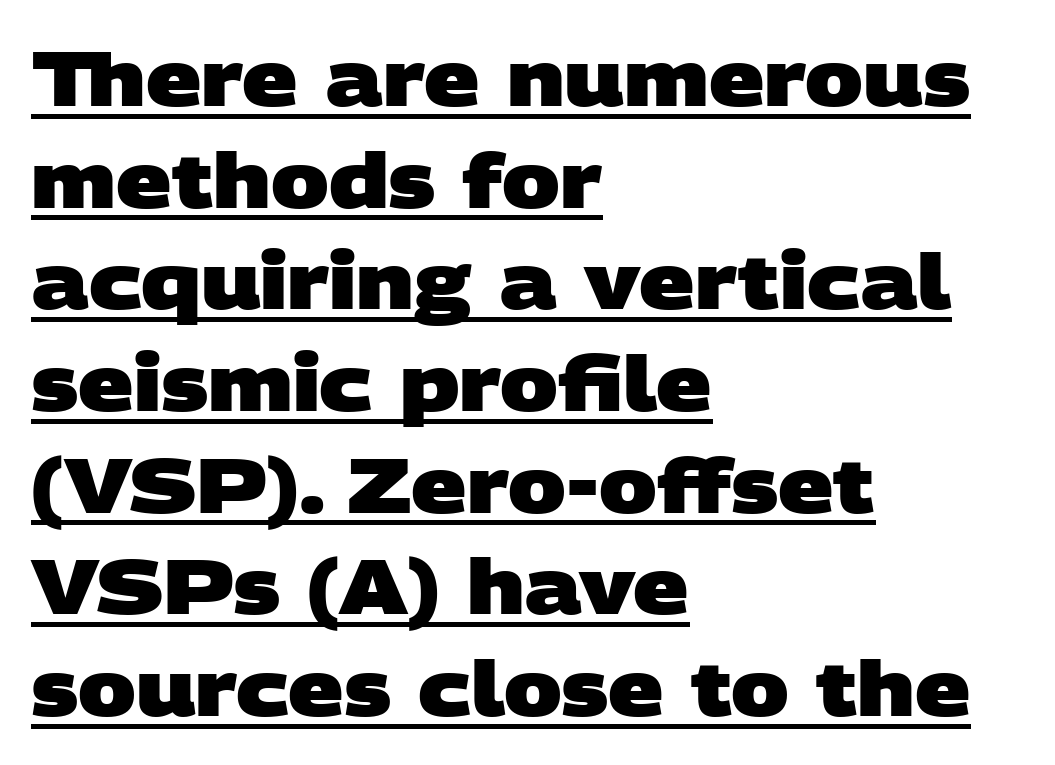
Q: Is the text bold? A: Yes.
Q: Is the typeface a serif or a sans-serif typeface? A: Sans-serif.
Q: Is the text underlined? A: Yes.
Q: How is the paragraph aligned? A: Left-aligned.
Q: Is the spacing between letters normal or unusually wide? A: Normal.
Q: Is the spacing between lines tight, normal or loose? A: Normal.
Q: Width (condensed, normal, or wide)? A: Wide.
Q: Stroke contrast? A: Low.
Q: x-height? A: Large.
Q: Monospaced? A: No.
